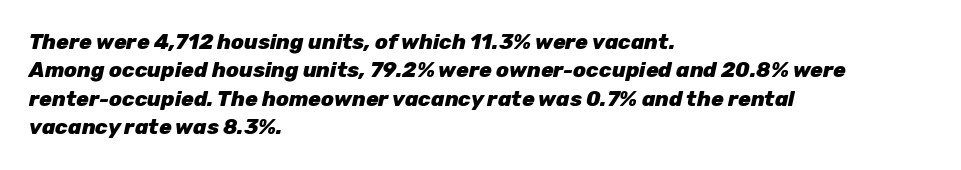
The image shows 21 px bold type, italic (leaning right); set left-aligned, normal line spacing (1.35x), normal letter spacing, not underlined.
